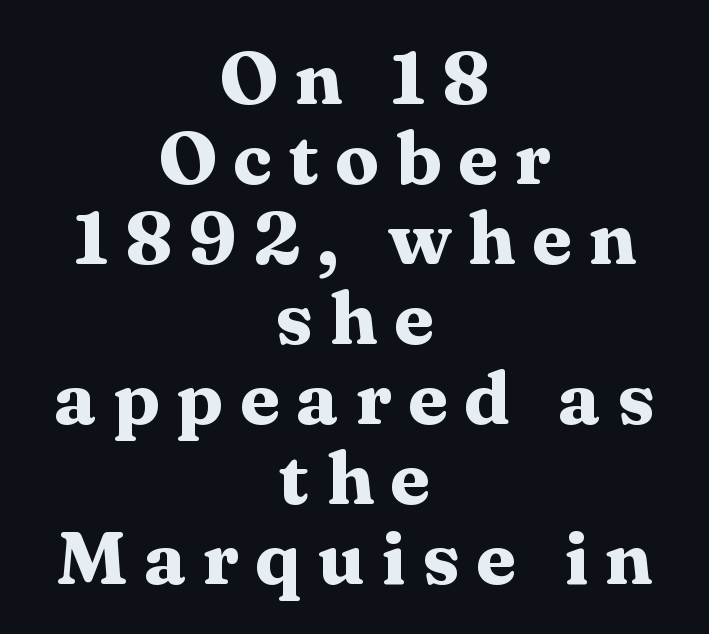
Tracking value appears strongly positive — letters spread wide. Beneath every word, the page is bare. Spacing verdict: proportional, widths tailored to each character. Every letter is thick-stroked: bold, no question. If you folded the block vertically in half, each line would mirror itself in length.
